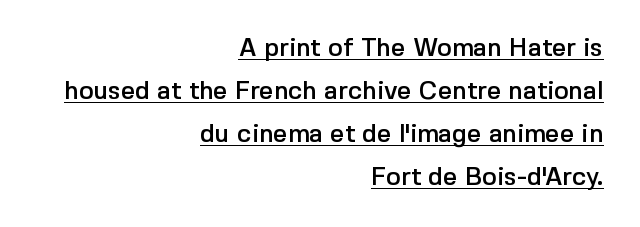
The image shows 25 px text type, upright; set right-aligned, line spacing 1.72x, normal letter spacing, underlined.
